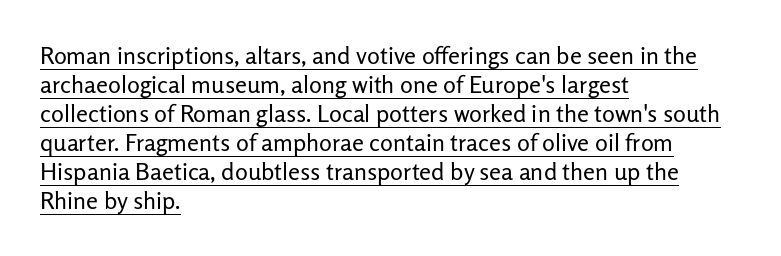
The image shows 24 px text type, upright; set left-aligned, line spacing 1.21x, normal letter spacing, underlined.
